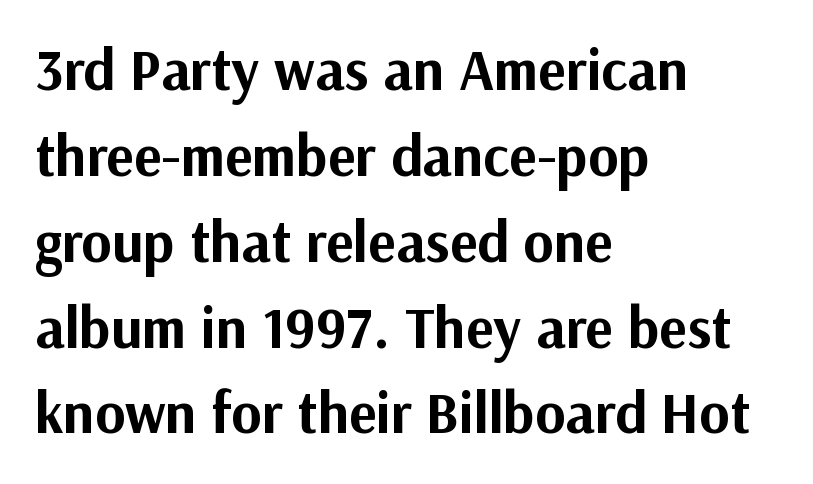
Q: Is the text bold? A: Yes.
Q: Is the text italic (slanted)? A: No, it is upright.
Q: Is the typeface a serif or a sans-serif typeface? A: Sans-serif.
Q: Is the text underlined? A: No.
Q: How is the paragraph aligned? A: Left-aligned.
Q: Is the spacing between letters normal or unusually wide? A: Normal.
Q: Is the spacing between lines tight, normal or loose? A: Normal.
Q: Width (condensed, normal, or wide)? A: Normal.
Q: Stroke contrast? A: Medium.
Q: x-height? A: Medium.
Q: Monospaced? A: No.
